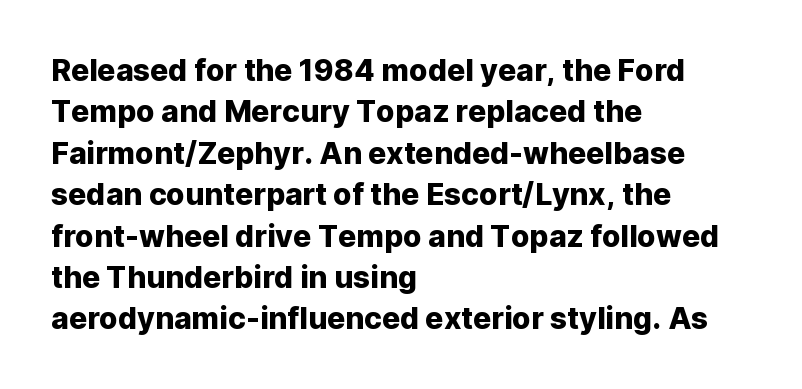
Posture: upright roman. The passage shown is typed in a proportional face where columns would drift. Standard letterfit; no display-style spreading of the glyphs. Glance below the letters and you will spot only blank space.
